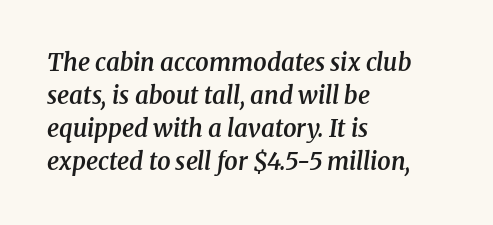
Q: Is the text bold? A: Semi-bold.
Q: Is the text italic (slanted)? A: Yes, it leans right by about 8 degrees.
Q: Is the text underlined? A: No.
Q: How is the paragraph aligned? A: Left-aligned.
Q: Is the spacing between letters normal or unusually wide? A: Normal.
Q: Is the spacing between lines tight, normal or loose? A: Normal.
